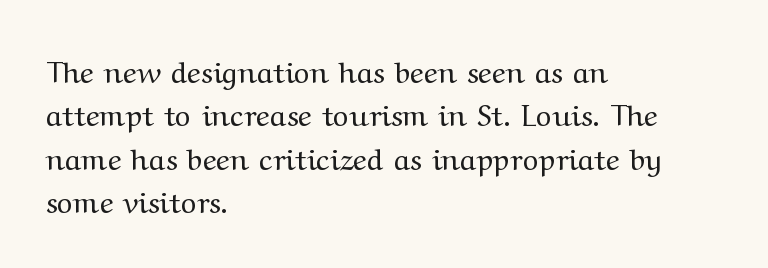
Q: Is the text bold? A: No.
Q: Is the text italic (slanted)? A: No, it is upright.
Q: Is the typeface a serif or a sans-serif typeface? A: Serif.
Q: Is the text underlined? A: No.
Q: How is the paragraph aligned? A: Left-aligned.
Q: Is the spacing between letters normal or unusually wide? A: Normal.
Q: Is the spacing between lines tight, normal or loose? A: Normal.
Q: Width (condensed, normal, or wide)? A: Wide.
Q: Stroke contrast? A: Medium.
Q: x-height? A: Medium.
Q: Monospaced? A: No.
